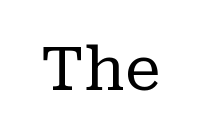
Q: Is the text bold? A: No.
Q: Is the text italic (slanted)? A: No, it is upright.
Q: Is the typeface a serif or a sans-serif typeface? A: Serif.
Q: Is the text underlined? A: No.
Q: Is the spacing between letters normal or unusually wide? A: Normal.
Q: Width (condensed, normal, or wide)? A: Normal.
Q: Stroke contrast? A: Low.
Q: x-height? A: Medium.
Q: Monospaced? A: No.
